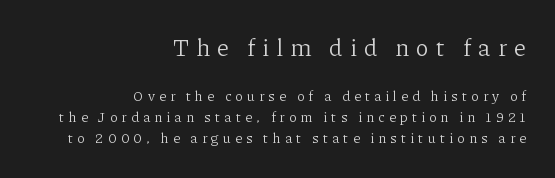
Q: Is the text bold? A: No.
Q: Is the text italic (slanted)? A: No, it is upright.
Q: Is the text underlined? A: No.
Q: How is the paragraph aligned? A: Right-aligned.
Q: Is the spacing between letters normal or unusually wide? A: Unusually wide.
Q: Is the spacing between lines tight, normal or loose? A: Normal.
Q: Which block of text is set in a larger size, the first (top) or the second (bottom)? A: The first (top) one.
